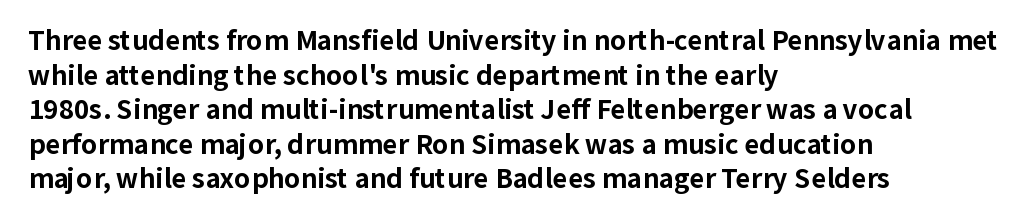
The image shows 26 px bold type, upright; set left-aligned, normal line spacing (1.33x), normal letter spacing, not underlined.
